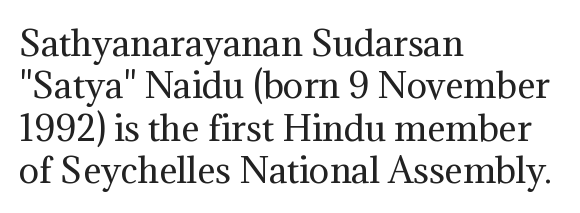
The image shows 34 px regular-weight serif type, upright; set left-aligned, normal line spacing (1.25x), normal letter spacing, not underlined; medium stroke contrast and a medium x-height.
